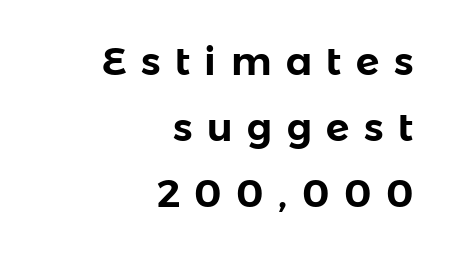
The image shows 39 px sans-serif type, upright; set right-aligned, normal line spacing (1.69x), unusually wide letter spacing (+0.37 em), not underlined; low stroke contrast and a medium x-height.
